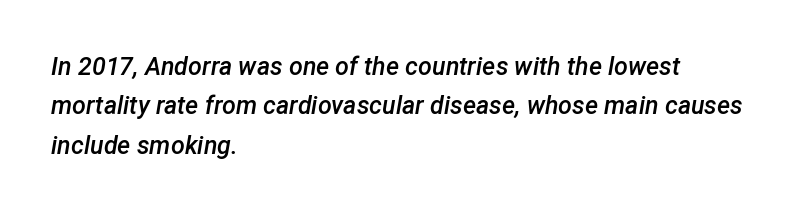
Q: Is the text bold? A: Semi-bold.
Q: Is the text italic (slanted)? A: Yes, it leans right by about 12 degrees.
Q: Is the text underlined? A: No.
Q: How is the paragraph aligned? A: Left-aligned.
Q: Is the spacing between letters normal or unusually wide? A: Normal.
Q: Is the spacing between lines tight, normal or loose? A: Normal.
